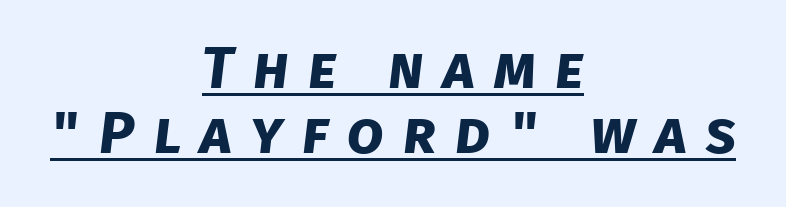
{"serif": "no", "bold": "yes", "weight": "bold", "width": "normal", "stroke_contrast": "low", "x_height": "large", "monospaced": "no", "underline": "yes", "align": "center", "line_spacing": "tight", "line_spacing_ratio": 1.1, "letter_spacing": "wide", "letter_spacing_em": 0.32, "glyph_px": 59}
